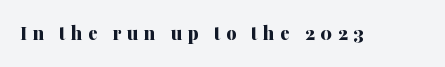
{"italic": "no", "bold": "yes", "underline": "no", "letter_spacing": "wide", "letter_spacing_em": 0.25, "glyph_px": 22}
